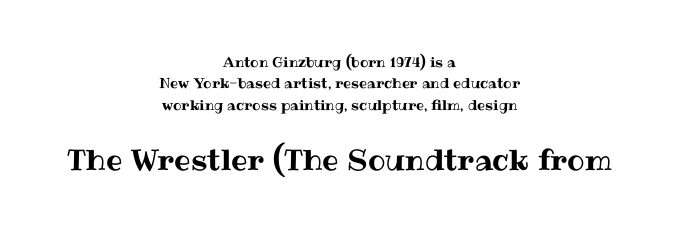
Q: Is the text italic (slanted)? A: No, it is upright.
Q: Is the text underlined? A: No.
Q: How is the paragraph aligned? A: Centered.
Q: Is the spacing between letters normal or unusually wide? A: Normal.
Q: Is the spacing between lines tight, normal or loose? A: Normal.
Q: Which block of text is set in a larger size, the first (top) or the second (bottom)? A: The second (bottom) one.
Q: Width (condensed, normal, or wide)? A: Normal.
Q: Stroke contrast? A: Medium.
Q: x-height? A: Medium.
Q: Monospaced? A: No.
